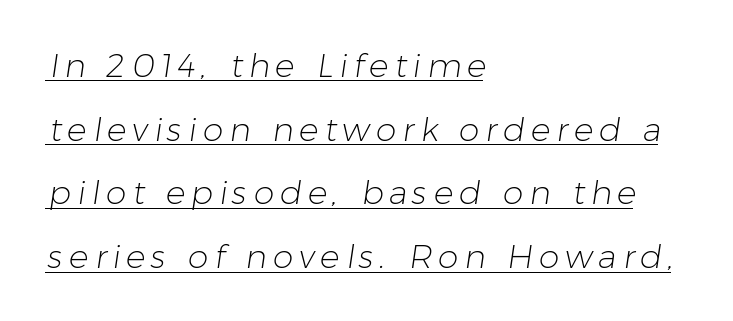
Q: Is the text bold? A: No.
Q: Is the typeface a serif or a sans-serif typeface? A: Sans-serif.
Q: Is the text underlined? A: Yes.
Q: How is the paragraph aligned? A: Left-aligned.
Q: Is the spacing between lines tight, normal or loose? A: Loose.
Q: Width (condensed, normal, or wide)? A: Normal.
Q: Stroke contrast? A: Low.
Q: x-height? A: Medium.
Q: Monospaced? A: No.
